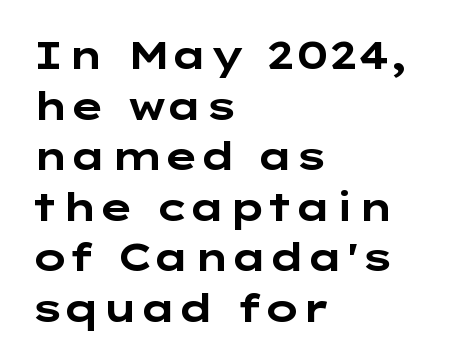
Summary of vertical rhythm: regular, with standard interline spacing. Which margin do the lines hug? The left one — the right edge is uneven. Does extra space separate the letters? No, they use regular spacing. Unmarked baselines from the first word to the last. The designer went with a sans here, leaving each stem footless.
